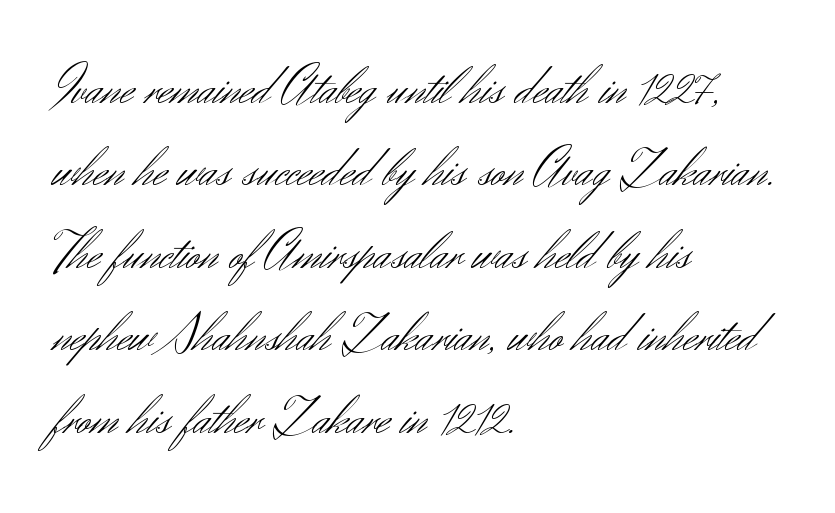
The image shows 55 px light sans-serif type; set left-aligned, normal line spacing (1.5x), normal letter spacing, not underlined; medium stroke contrast and a small x-height.
